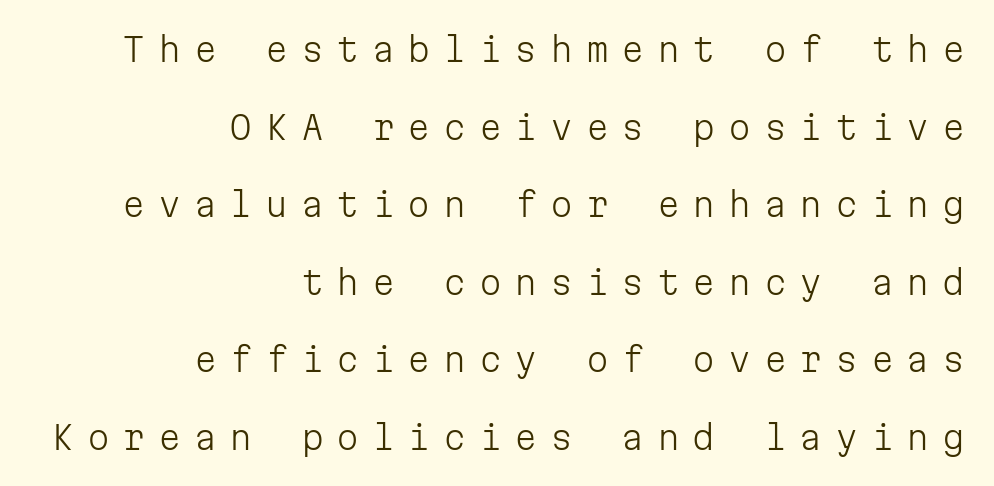
Every character here occupies the same horizontal width, giving the sample a typewriter-like rhythm. Nothing sits at the stroke ends, so this counts as sans-serif. The horizontal fit of the characters is loose and conspicuously gappy. Each row of text sits above clean, open space. Tall strokes in this sample are plumb rather than angled.
